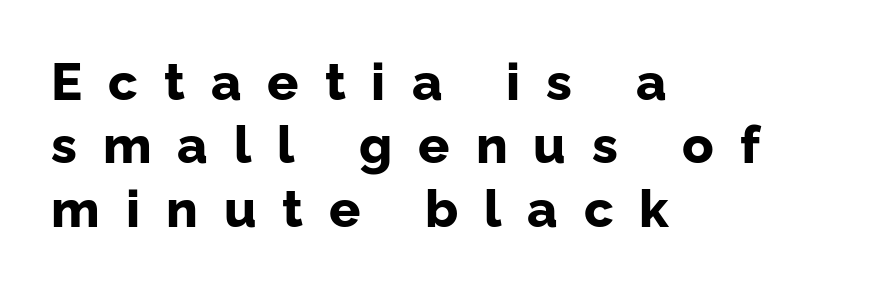
Q: Is the text bold? A: Yes.
Q: Is the text italic (slanted)? A: No, it is upright.
Q: Is the typeface a serif or a sans-serif typeface? A: Sans-serif.
Q: Is the text underlined? A: No.
Q: How is the paragraph aligned? A: Left-aligned.
Q: Is the spacing between letters normal or unusually wide? A: Unusually wide.
Q: Width (condensed, normal, or wide)? A: Normal.
Q: Stroke contrast? A: Low.
Q: x-height? A: Medium.
Q: Monospaced? A: No.
